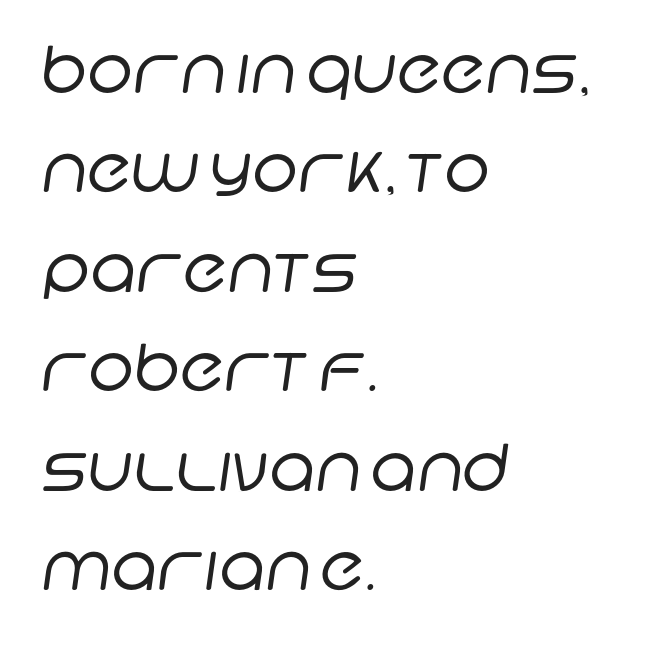
The image shows 65 px regular-weight sans-serif type; set left-aligned, normal line spacing (1.53x), normal letter spacing, not underlined; low stroke contrast and a large x-height.
